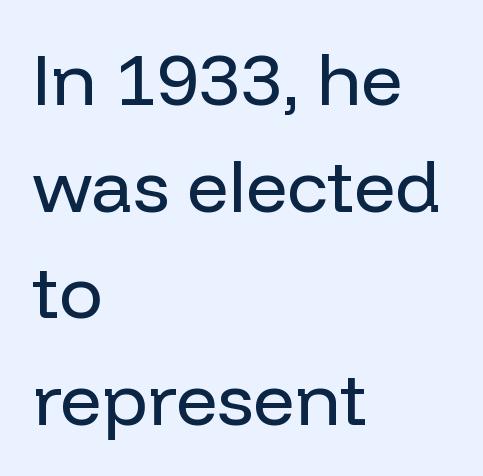
{"serif": "no", "italic": "no", "bold": "no", "weight": "regular", "width": "normal", "stroke_contrast": "low", "x_height": "medium", "monospaced": "no", "underline": "no", "align": "left", "line_spacing": "normal", "line_spacing_ratio": 1.46, "letter_spacing": "normal", "letter_spacing_em": 0.0, "glyph_px": 73}
